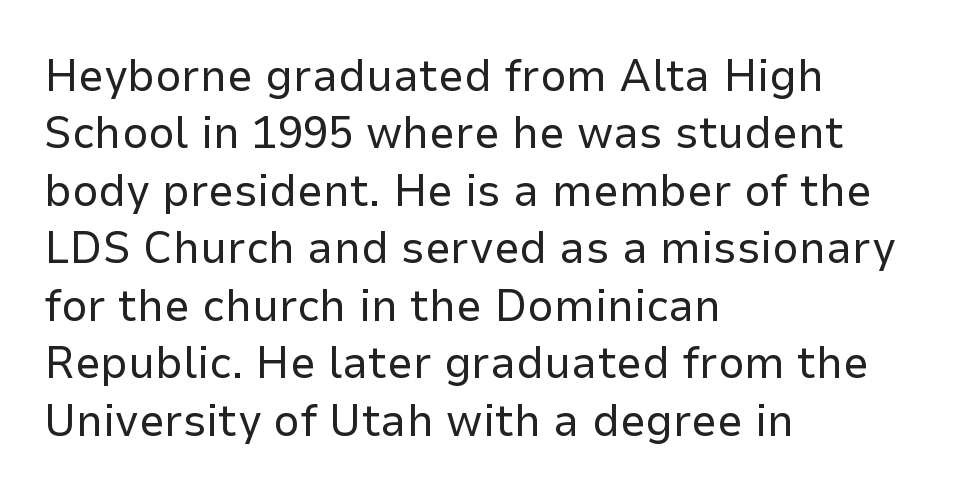
{"serif": "no", "italic": "no", "bold": "no", "weight": "regular", "width": "normal", "stroke_contrast": "low", "x_height": "medium", "monospaced": "no", "underline": "no", "align": "left", "line_spacing": "normal", "line_spacing_ratio": 1.25, "letter_spacing": "normal", "letter_spacing_em": 0.0, "glyph_px": 46}
